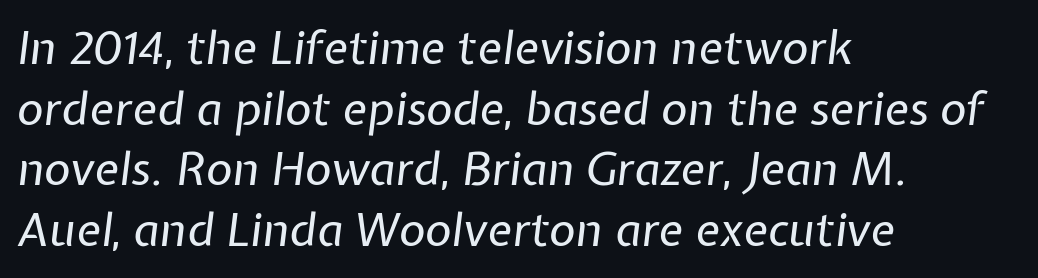
A quiet, ordinary-to-light weight characterises the typeface. Does the copy run flush right? No — it runs flush left. You can tell it's italic because the verticals aren't actually vertical. The passage shown is typed in a proportional face where columns would drift. Characters follow at the spacing the type designer built in. The space beneath each line is pristine and unruled.
